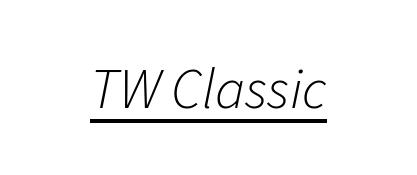
Quick note: underline on. Slant detected: the letters are inclined. The letters advance in unequal steps, a hallmark of proportional type. On a weight scale, this lands at 450 or below.
